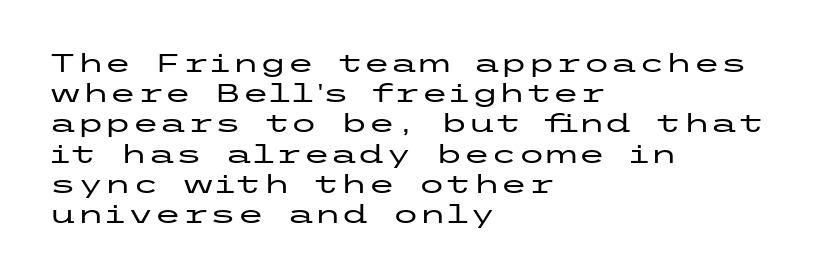
Standard letterfit; no display-style spreading of the glyphs. A typesetter would mark this as roman, not italic. Does the copy run flush right? No — it runs flush left. Words float on clear page, feet unadorned.
